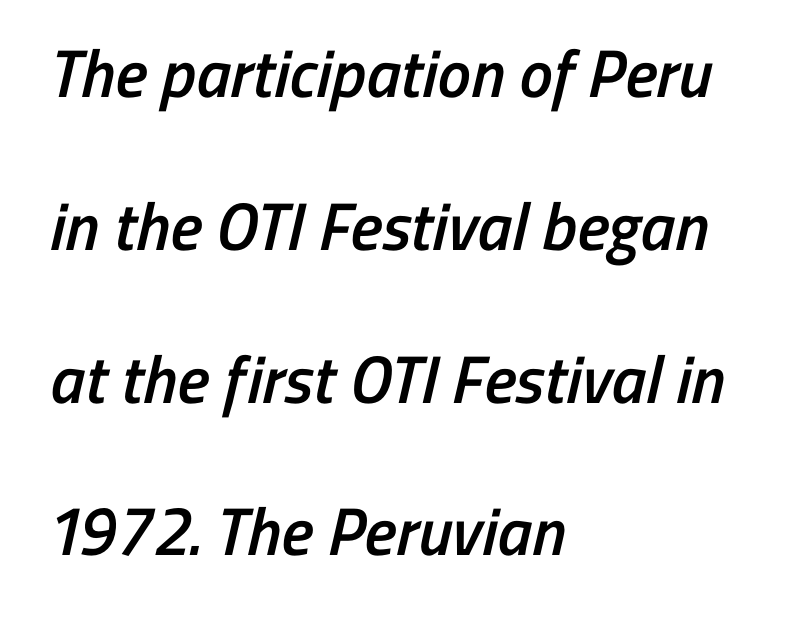
{"serif": "no", "bold": "semi", "weight": "semibold", "width": "condensed", "stroke_contrast": "low", "x_height": "medium", "monospaced": "no", "underline": "no", "align": "left", "line_spacing": "loose", "line_spacing_ratio": 2.28, "letter_spacing": "normal", "letter_spacing_em": 0.0, "glyph_px": 67}
